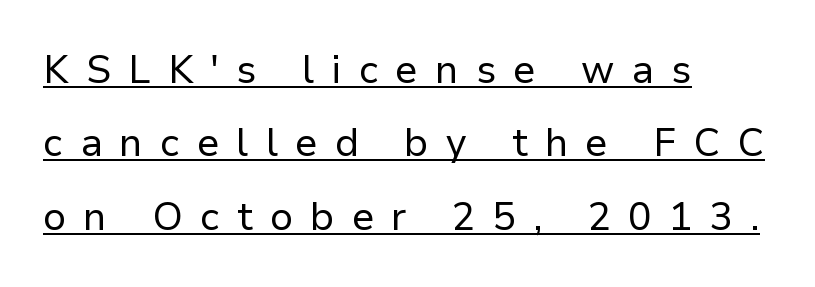
Q: Is the text bold? A: No.
Q: Is the text italic (slanted)? A: No, it is upright.
Q: Is the typeface a serif or a sans-serif typeface? A: Sans-serif.
Q: Is the text underlined? A: Yes.
Q: How is the paragraph aligned? A: Left-aligned.
Q: Is the spacing between letters normal or unusually wide? A: Unusually wide.
Q: Width (condensed, normal, or wide)? A: Normal.
Q: Stroke contrast? A: Low.
Q: x-height? A: Medium.
Q: Monospaced? A: No.
